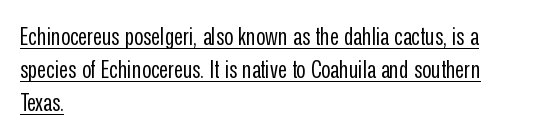
{"italic": "no", "bold": "no", "underline": "yes", "align": "left", "line_spacing": "normal", "line_spacing_ratio": 1.32, "letter_spacing": "normal", "letter_spacing_em": 0.0, "glyph_px": 25}
